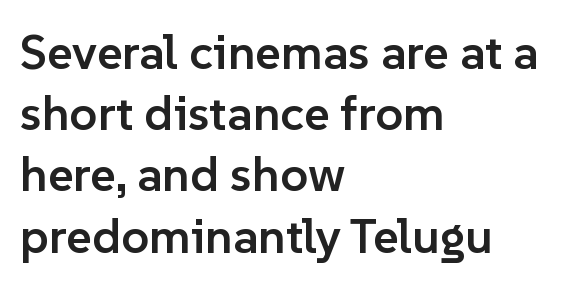
The image shows 49 px semibold sans-serif type, upright; set left-aligned, normal line spacing (1.25x), normal letter spacing, not underlined; low stroke contrast and a medium x-height.
